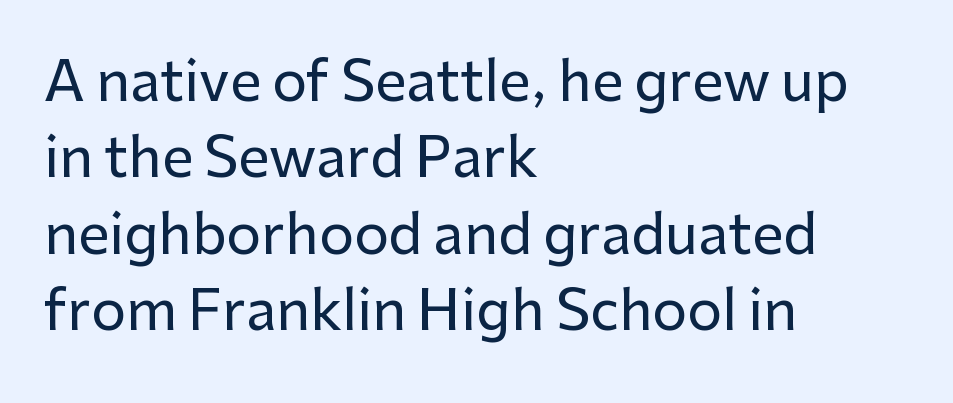
{"serif": "no", "italic": "no", "width": "normal", "stroke_contrast": "low", "x_height": "medium", "monospaced": "no", "underline": "no", "align": "left", "line_spacing": "normal", "line_spacing_ratio": 1.39, "letter_spacing": "normal", "letter_spacing_em": 0.0, "glyph_px": 55}
